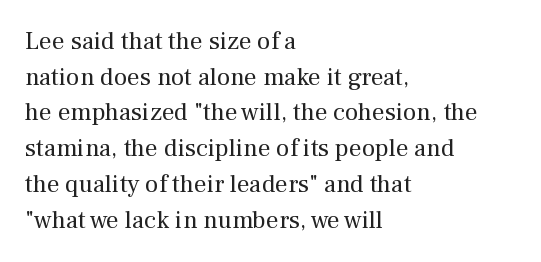
Q: Is the text bold? A: No.
Q: Is the text italic (slanted)? A: No, it is upright.
Q: Is the text underlined? A: No.
Q: How is the paragraph aligned? A: Left-aligned.
Q: Is the spacing between letters normal or unusually wide? A: Normal.
Q: Is the spacing between lines tight, normal or loose? A: Normal.
